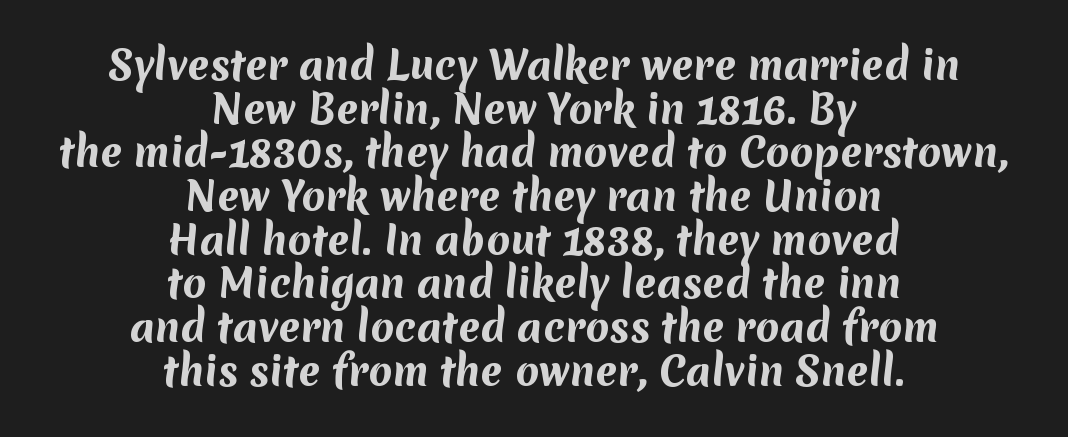
Q: Is the text bold? A: Yes.
Q: Is the typeface a serif or a sans-serif typeface? A: Sans-serif.
Q: Is the text underlined? A: No.
Q: How is the paragraph aligned? A: Centered.
Q: Is the spacing between letters normal or unusually wide? A: Normal.
Q: Is the spacing between lines tight, normal or loose? A: Tight.
Q: Width (condensed, normal, or wide)? A: Normal.
Q: Stroke contrast? A: Medium.
Q: x-height? A: Medium.
Q: Monospaced? A: No.
